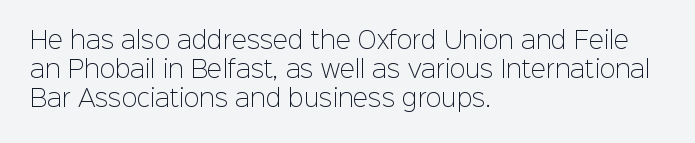
Q: Is the text bold? A: No.
Q: Is the text italic (slanted)? A: No, it is upright.
Q: Is the text underlined? A: No.
Q: How is the paragraph aligned? A: Left-aligned.
Q: Is the spacing between letters normal or unusually wide? A: Normal.
Q: Is the spacing between lines tight, normal or loose? A: Normal.
